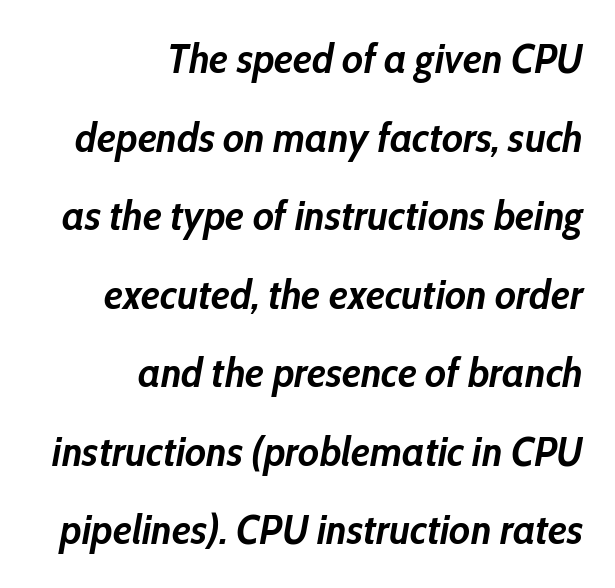
Q: Is the text bold? A: Yes.
Q: Is the text italic (slanted)? A: Yes, it leans right by about 10 degrees.
Q: Is the text underlined? A: No.
Q: How is the paragraph aligned? A: Right-aligned.
Q: Is the spacing between letters normal or unusually wide? A: Normal.
Q: Width (condensed, normal, or wide)? A: Condensed.
Q: Stroke contrast? A: Low.
Q: x-height? A: Medium.
Q: Monospaced? A: No.
